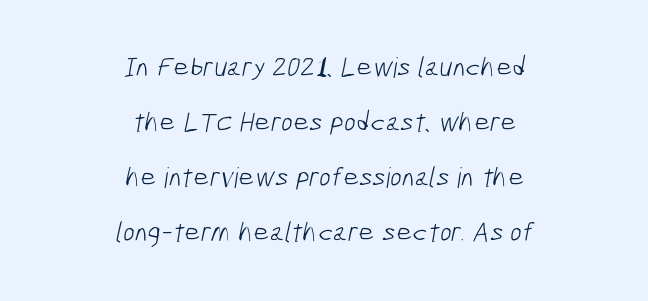
Q: Is the text bold? A: No.
Q: Is the typeface a serif or a sans-serif typeface? A: Sans-serif.
Q: Is the text underlined? A: No.
Q: How is the paragraph aligned? A: Centered.
Q: Is the spacing between letters normal or unusually wide? A: Normal.
Q: Is the spacing between lines tight, normal or loose? A: Loose.
Q: Width (condensed, normal, or wide)? A: Condensed.
Q: Stroke contrast? A: Low.
Q: x-height? A: Medium.
Q: Monospaced? A: No.
